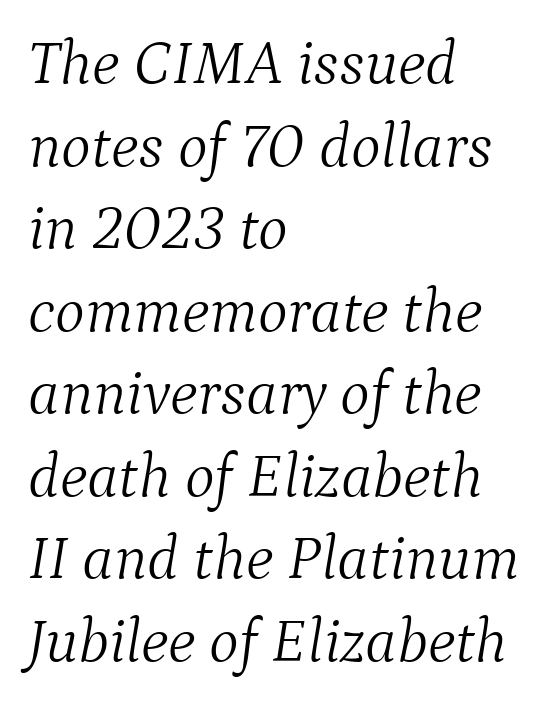
If you measured baseline to baseline, you'd find a middling distance. Alignment: flush left. Think of a printed novel: that variable character pitch is what you see here. The line texture is even and compact thanks to regular tracking. The face used here is seriffed, in the tradition of book romans. The space beneath each line is pristine and unruled.
